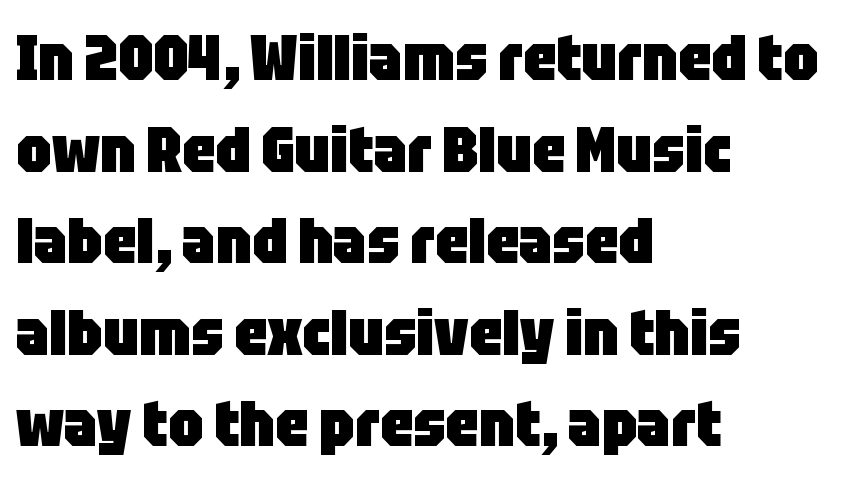
The image shows 64 px heavy, condensed sans-serif type, upright; set left-aligned, normal line spacing (1.43x), normal letter spacing, not underlined; low stroke contrast and a large x-height.
